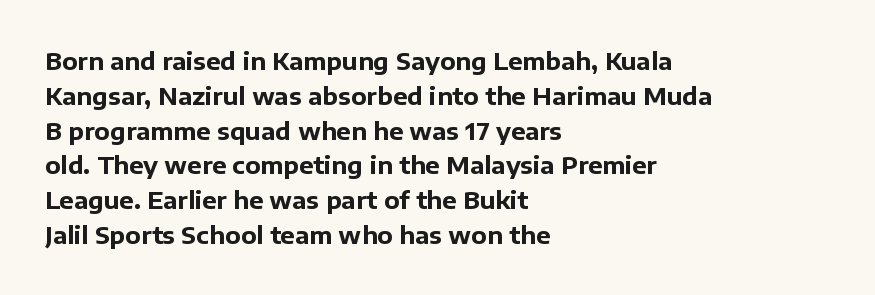
Nope, not italic — everything's standing straight. The passage shown has conventional tracking throughout. Bold? Absolutely — the strokes are thick and heavy. If you drew a ruler down the left edge, every line would touch it. The gap between lines stays unmarked. Horizontal bands of white between lines are of average thickness.
